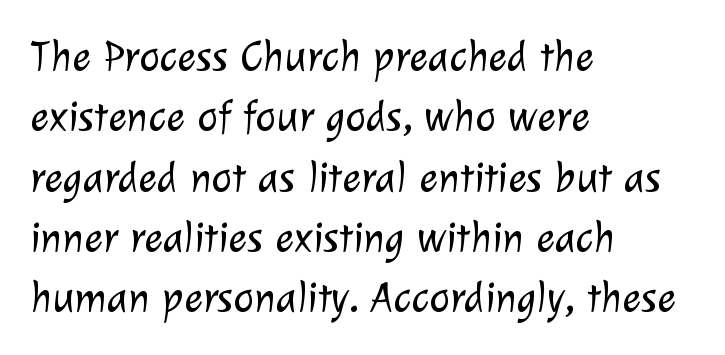
{"serif": "no", "bold": "no", "weight": "light", "width": "normal", "stroke_contrast": "low", "x_height": "medium", "monospaced": "no", "underline": "no", "align": "left", "line_spacing": "normal", "line_spacing_ratio": 1.37, "letter_spacing": "normal", "letter_spacing_em": 0.0, "glyph_px": 44}
